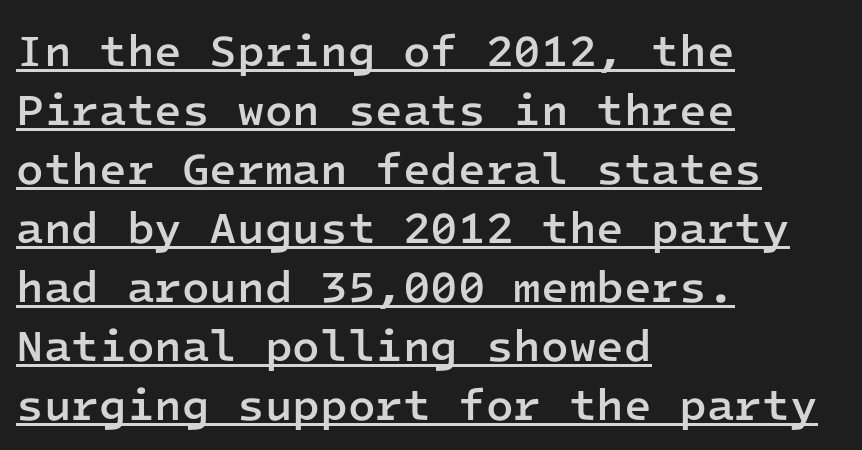
{"serif": "no", "italic": "no", "bold": "semi", "weight": "semibold", "width": "normal", "stroke_contrast": "low", "x_height": "medium", "monospaced": "yes", "underline": "yes", "align": "left", "line_spacing": "normal", "line_spacing_ratio": 1.31, "letter_spacing": "normal", "letter_spacing_em": 0.0, "glyph_px": 45}
